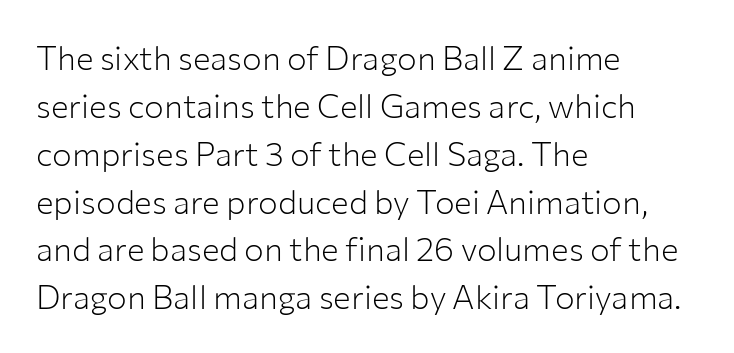
You can tell it's not italic because the verticals are truly vertical. Weight class: somewhere from thin through regular. The paragraph shown leans on its left margin. Font category for this specimen: sans-serif. A normal amount of white space separates one row of letters from the next.
